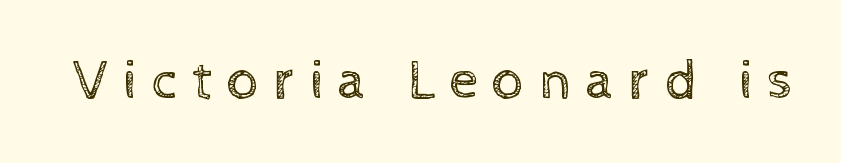
The image shows 57 px regular-weight type, upright; set unusually wide letter spacing (+0.25 em), not underlined; a medium x-height.
